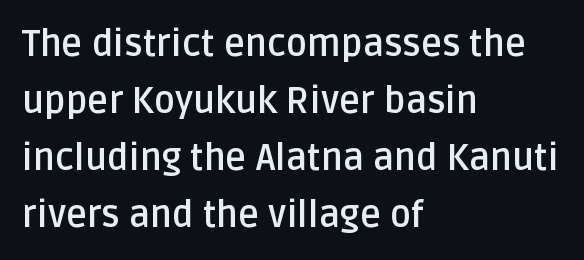
Q: Is the text bold? A: Yes.
Q: Is the text italic (slanted)? A: No, it is upright.
Q: Is the typeface a serif or a sans-serif typeface? A: Sans-serif.
Q: Is the text underlined? A: No.
Q: How is the paragraph aligned? A: Left-aligned.
Q: Is the spacing between letters normal or unusually wide? A: Normal.
Q: Is the spacing between lines tight, normal or loose? A: Normal.
Q: Width (condensed, normal, or wide)? A: Normal.
Q: Stroke contrast? A: Low.
Q: x-height? A: Large.
Q: Monospaced? A: No.
